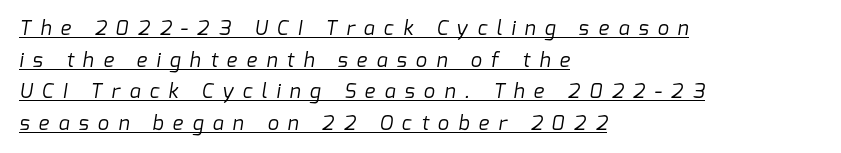
The image shows 20 px text type; set left-aligned, normal line spacing (1.58x), unusually wide letter spacing (+0.46 em), underlined.
